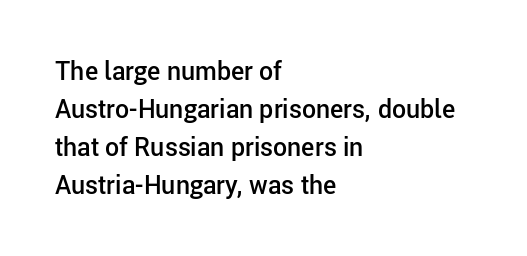
{"italic": "no", "bold": "semi", "underline": "no", "align": "left", "line_spacing": "normal", "line_spacing_ratio": 1.52, "letter_spacing": "normal", "letter_spacing_em": 0.0, "glyph_px": 25}
